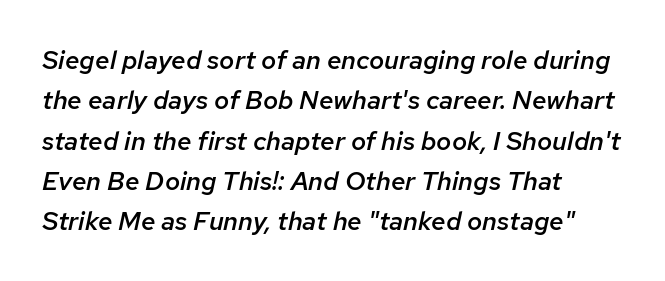
Q: Is the text bold? A: Semi-bold.
Q: Is the text italic (slanted)? A: Yes, it leans right by about 12 degrees.
Q: Is the text underlined? A: No.
Q: How is the paragraph aligned? A: Left-aligned.
Q: Is the spacing between letters normal or unusually wide? A: Normal.
Q: Is the spacing between lines tight, normal or loose? A: Normal.
